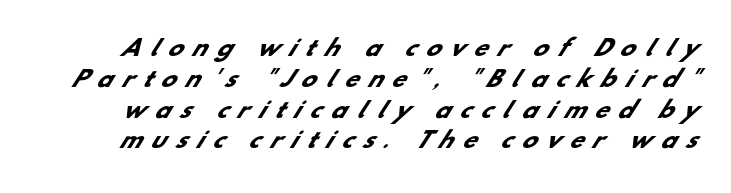
Q: Is the text bold? A: Yes.
Q: Is the text underlined? A: No.
Q: Is the spacing between letters normal or unusually wide? A: Unusually wide.
Q: Is the spacing between lines tight, normal or loose? A: Normal.
